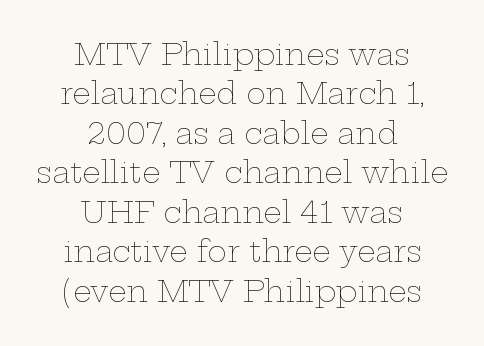
Q: Is the text bold? A: No.
Q: Is the text italic (slanted)? A: No, it is upright.
Q: Is the text underlined? A: No.
Q: How is the paragraph aligned? A: Centered.
Q: Is the spacing between letters normal or unusually wide? A: Normal.
Q: Is the spacing between lines tight, normal or loose? A: Normal.
Q: Width (condensed, normal, or wide)? A: Wide.
Q: Stroke contrast? A: Low.
Q: x-height? A: Medium.
Q: Monospaced? A: No.
